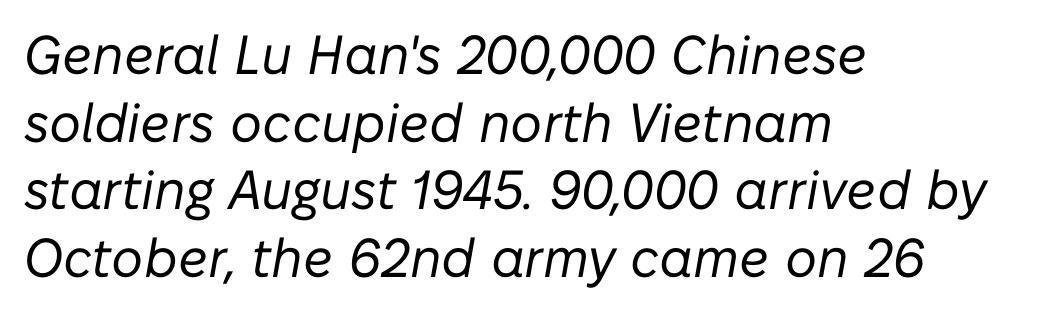
The zone under the glyphs is completely vacant. Default kerning and tracking; the words read as compact shapes. One-word summary of the alignment: left. Posture: slanted.
